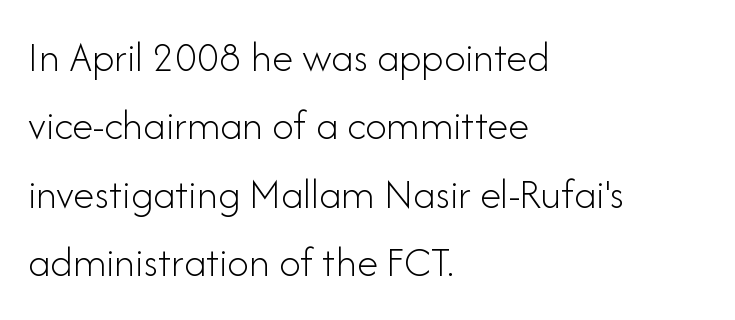
{"serif": "no", "italic": "no", "bold": "no", "weight": "light", "width": "normal", "stroke_contrast": "low", "x_height": "small", "monospaced": "no", "underline": "no", "align": "left", "line_spacing": "normal", "line_spacing_ratio": 1.59, "letter_spacing": "normal", "letter_spacing_em": 0.0, "glyph_px": 43}
